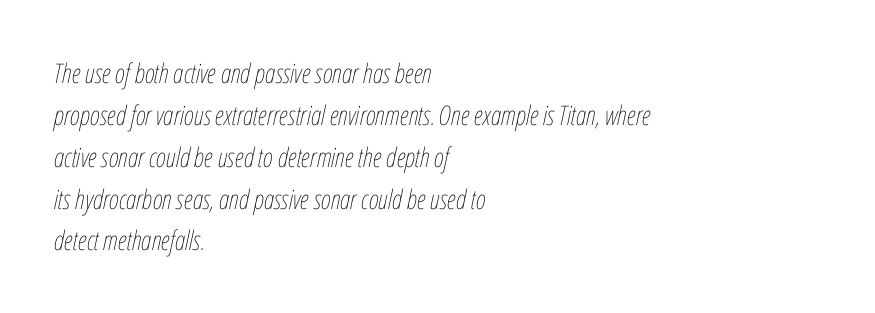
{"italic": "yes", "lean": "right", "slant_degrees": 12, "bold": "no", "underline": "no", "align": "left", "line_spacing": "normal", "line_spacing_ratio": 1.55, "letter_spacing": "normal", "letter_spacing_em": 0.0, "glyph_px": 27}
